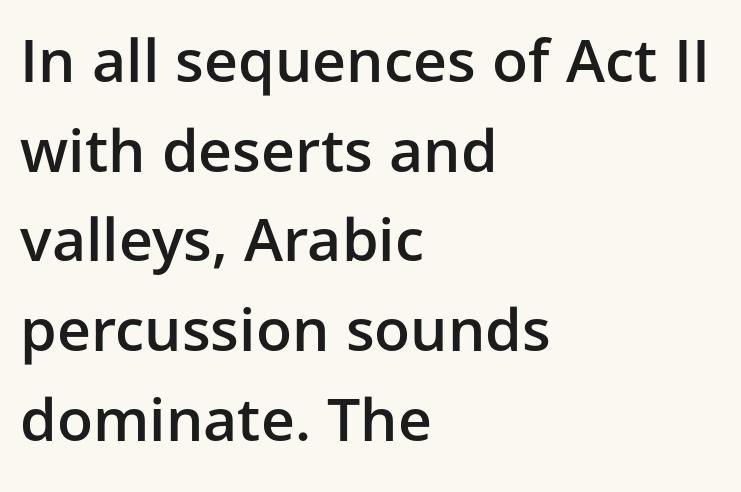
{"serif": "no", "italic": "no", "bold": "semi", "weight": "semibold", "width": "normal", "stroke_contrast": "low", "x_height": "medium", "monospaced": "no", "underline": "no", "align": "left", "line_spacing": "normal", "line_spacing_ratio": 1.52, "letter_spacing": "normal", "letter_spacing_em": 0.0, "glyph_px": 59}
